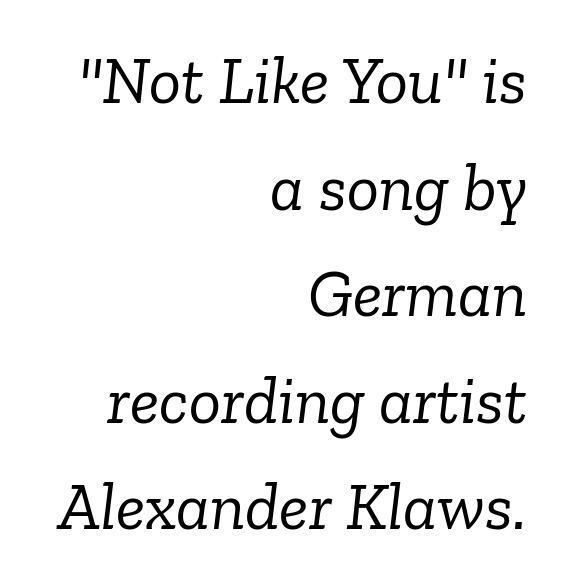
The typeface has the unassuming heft of standard copy or less. Style check: oblique. These lines are set flush right with a ragged left edge. Regular leading.
